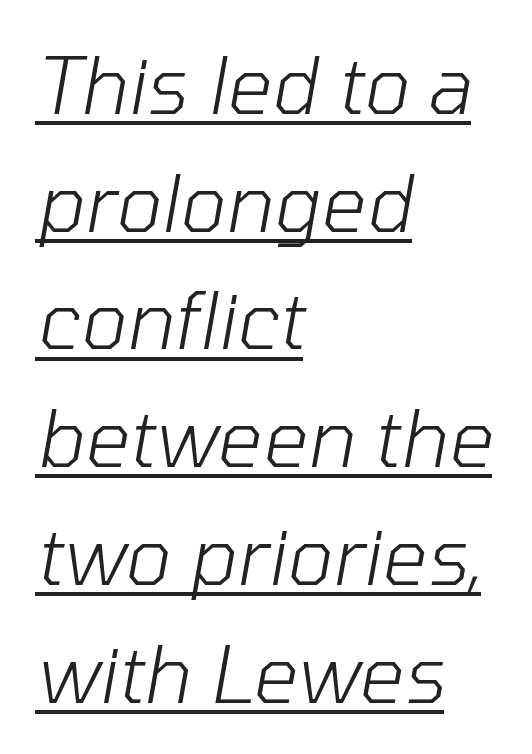
{"italic": "yes", "lean": "right", "slant_degrees": 10, "bold": "no", "weight": "light", "width": "normal", "stroke_contrast": "low", "x_height": "medium", "monospaced": "no", "underline": "yes", "align": "left", "line_spacing": "normal", "line_spacing_ratio": 1.49, "letter_spacing": "normal", "letter_spacing_em": 0.0, "glyph_px": 79}
